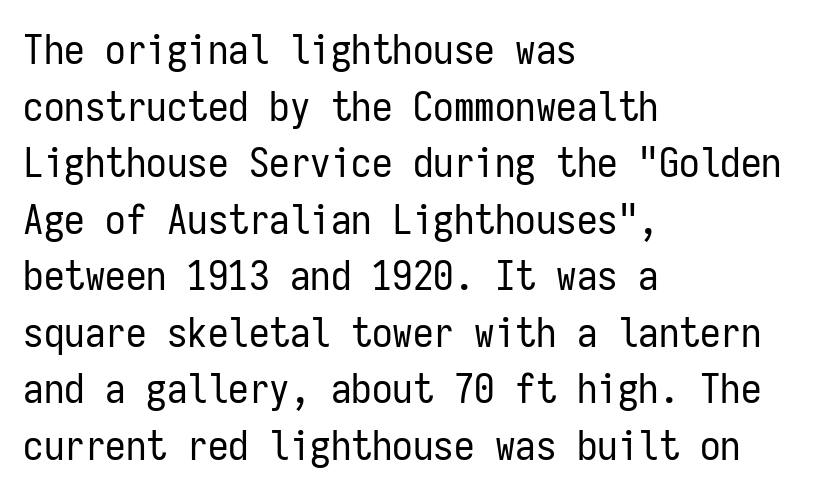
The image shows 41 px regular-weight, condensed sans-serif type, upright, monospaced; set left-aligned, normal line spacing (1.38x), normal letter spacing, not underlined; low stroke contrast and a medium x-height.
